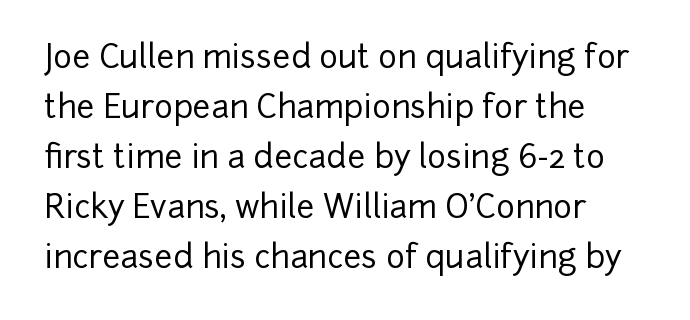
{"serif": "no", "italic": "no", "width": "normal", "stroke_contrast": "low", "x_height": "medium", "monospaced": "no", "underline": "no", "align": "left", "line_spacing": "normal", "line_spacing_ratio": 1.56, "letter_spacing": "normal", "letter_spacing_em": 0.0, "glyph_px": 32}
